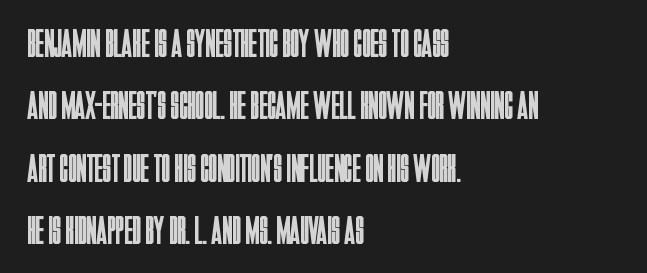
{"serif": "no", "italic": "no", "bold": "no", "weight": "regular", "width": "condensed", "stroke_contrast": "low", "x_height": "large", "monospaced": "no", "underline": "no", "align": "left", "line_spacing": "normal", "line_spacing_ratio": 1.56, "letter_spacing": "normal", "letter_spacing_em": 0.0, "glyph_px": 40}
